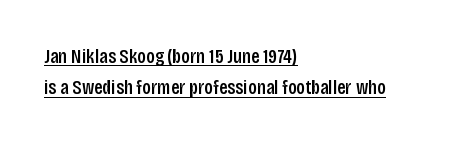
The image shows 20 px text type, upright; set left-aligned, normal line spacing (1.57x), normal letter spacing, underlined.
